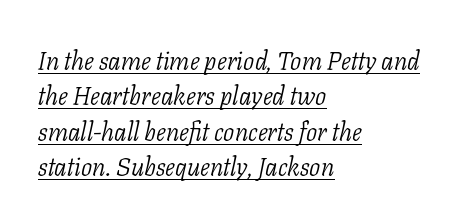
The image shows 25 px text type, italic (leaning right); set left-aligned, normal line spacing (1.42x), normal letter spacing, underlined.
